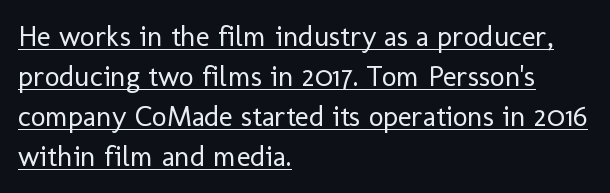
{"serif": "no", "italic": "no", "bold": "no", "weight": "regular", "width": "normal", "stroke_contrast": "low", "x_height": "medium", "monospaced": "no", "underline": "yes", "align": "left", "line_spacing": "normal", "line_spacing_ratio": 1.38, "letter_spacing": "normal", "letter_spacing_em": 0.0, "glyph_px": 29}
